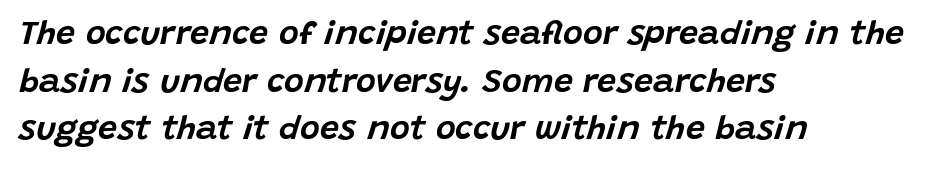
Q: Is the text italic (slanted)? A: Yes, it leans right by about 15 degrees.
Q: Is the text underlined? A: No.
Q: How is the paragraph aligned? A: Left-aligned.
Q: Is the spacing between letters normal or unusually wide? A: Normal.
Q: Is the spacing between lines tight, normal or loose? A: Normal.
Q: Width (condensed, normal, or wide)? A: Normal.
Q: Stroke contrast? A: Low.
Q: x-height? A: Large.
Q: Monospaced? A: No.
